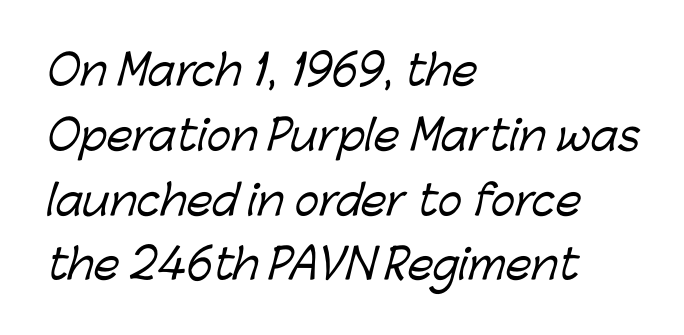
Q: Is the typeface a serif or a sans-serif typeface? A: Sans-serif.
Q: Is the text underlined? A: No.
Q: How is the paragraph aligned? A: Left-aligned.
Q: Is the spacing between letters normal or unusually wide? A: Normal.
Q: Is the spacing between lines tight, normal or loose? A: Normal.
Q: Width (condensed, normal, or wide)? A: Normal.
Q: Stroke contrast? A: Low.
Q: x-height? A: Medium.
Q: Monospaced? A: No.
